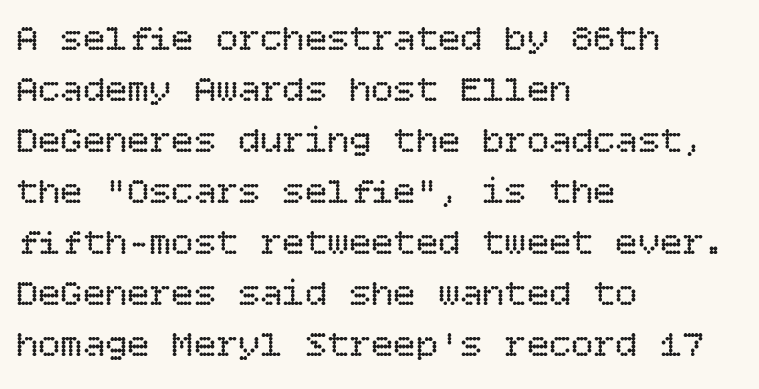
The image shows 37 px regular-weight type, upright; set left-aligned, normal line spacing (1.38x), normal letter spacing, not underlined; low stroke contrast and a large x-height.
